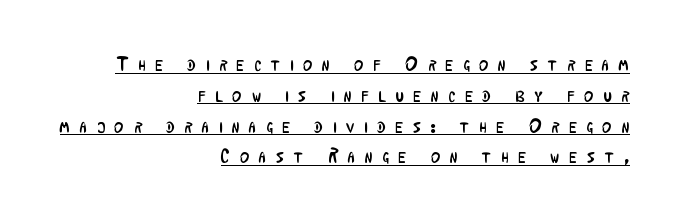
Q: Is the text bold? A: No.
Q: Is the text italic (slanted)? A: No, it is upright.
Q: Is the text underlined? A: Yes.
Q: How is the paragraph aligned? A: Right-aligned.
Q: Is the spacing between letters normal or unusually wide? A: Unusually wide.
Q: Is the spacing between lines tight, normal or loose? A: Normal.
